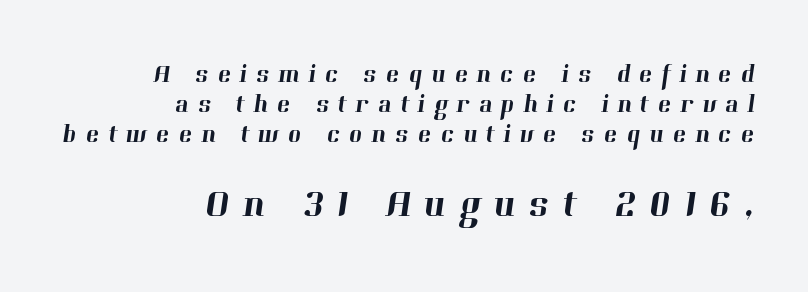
Display-style spreading of the glyphs; the letterfit is very open. The space beneath each line is pristine and unruled. Are there feet on the stems? There are — it's a serif. In this sample the second text group is rendered at the bigger scale. Notice how the passage keeps a crisp vertical edge on the right only. The letters advance in unequal steps, a hallmark of proportional type.
